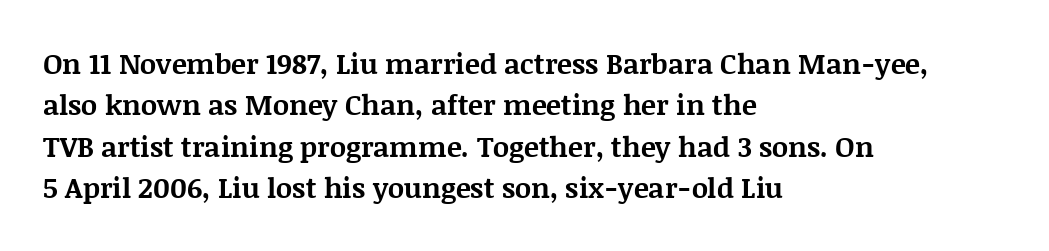
{"serif": "yes", "italic": "no", "bold": "yes", "weight": "bold", "width": "normal", "stroke_contrast": "medium", "x_height": "large", "monospaced": "no", "underline": "no", "align": "left", "line_spacing": "normal", "line_spacing_ratio": 1.48, "letter_spacing": "normal", "letter_spacing_em": 0.0, "glyph_px": 28}
